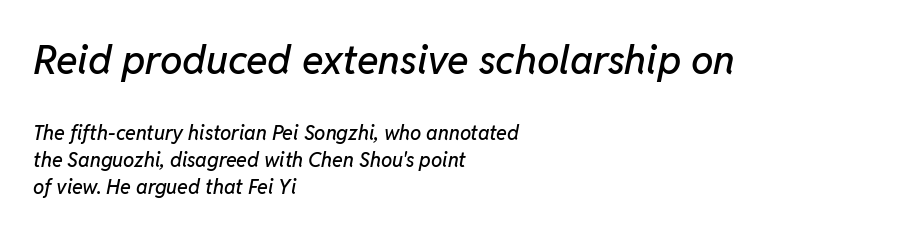
If you drew a ruler down the left edge, every line would touch it. Large over small — that's the arrangement of the two blocks here. Think of a printed novel: that variable character pitch is what you see here. Caption: standard tracking, unaltered.
